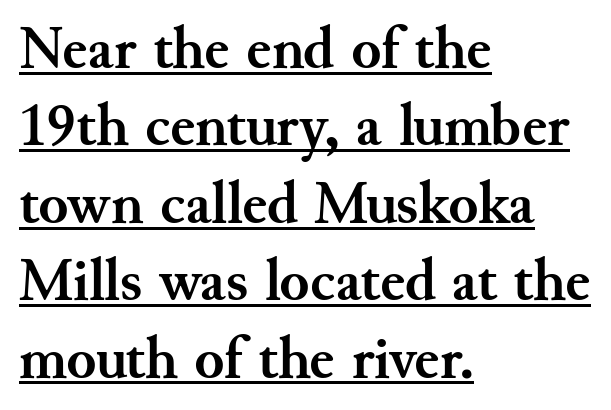
{"serif": "yes", "italic": "no", "bold": "yes", "weight": "semibold", "width": "normal", "stroke_contrast": "medium", "x_height": "small", "monospaced": "no", "underline": "yes", "align": "left", "line_spacing": "normal", "line_spacing_ratio": 1.27, "letter_spacing": "normal", "letter_spacing_em": 0.0, "glyph_px": 61}
